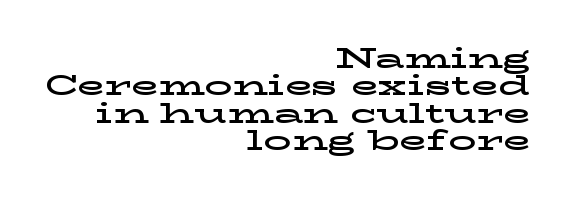
The image shows 28 px wide serif type, upright; set right-aligned, tight line spacing (0.98x), normal letter spacing, not underlined; low stroke contrast and a medium x-height.
